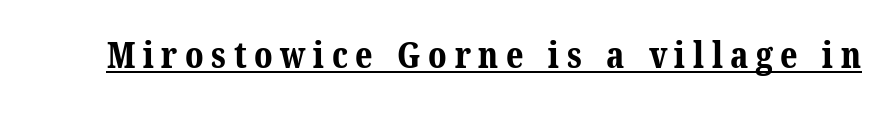
Note the varied advance widths — an 'i' is clearly narrower than an 'm'. This sample carries an underscore along the baseline area. What stands out about the letter spacing? Its width — letters are far apart. Weight: bold.
